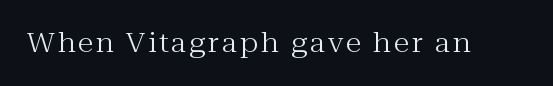
On a weight scale, this lands at 450 or below. The gap between lines stays unmarked. Notice how the stems are strictly vertical — no italics here.
